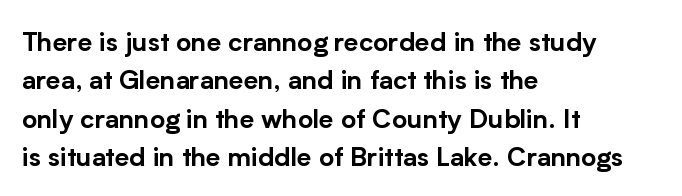
These lines keep a tight, regular rhythm from letter to letter. A student would call this left alignment; a typographer would say flush left, rag right. Descenders are the only things crossing below the line. Evenly set lines give the paragraph a standard silhouette. Ordinary non-slanted type is in use.
